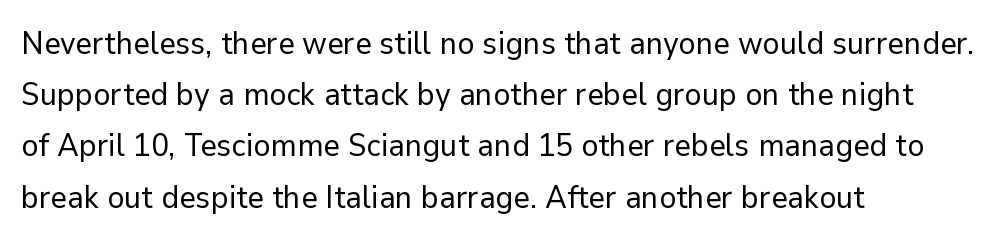
The image shows 32 px regular-weight sans-serif type, upright; set left-aligned, normal line spacing (1.6x), normal letter spacing, not underlined; low stroke contrast and a medium x-height.
